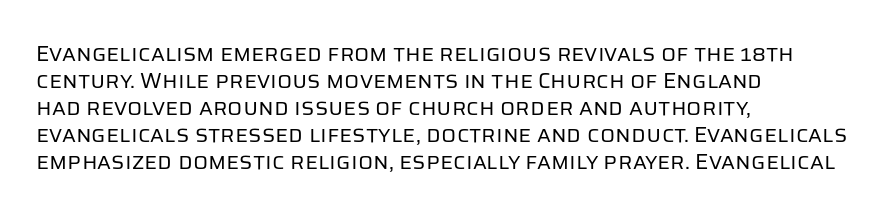
Beneath every word, the page is bare. The lettering holds an erect, upright posture throughout. Caption: face not bold, strokes unweighted. The gaps between neighbouring characters are ordinary and unremarkable.
